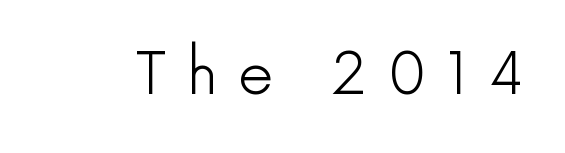
{"serif": "no", "italic": "no", "bold": "no", "weight": "light", "width": "normal", "stroke_contrast": "low", "x_height": "medium", "monospaced": "no", "underline": "no", "letter_spacing": "wide", "letter_spacing_em": 0.35, "glyph_px": 57}
